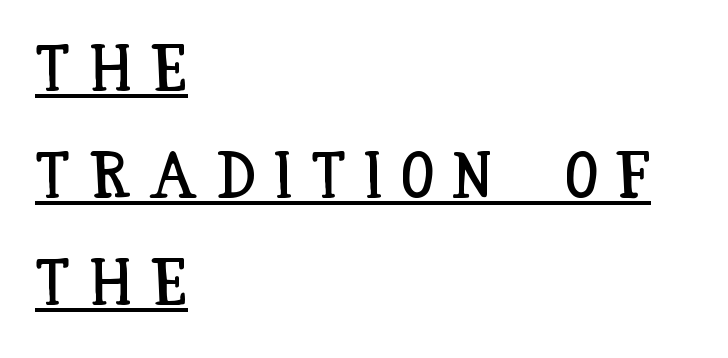
The image shows 66 px condensed type, upright; set left-aligned, normal line spacing (1.62x), unusually wide letter spacing (+0.28 em), underlined; low stroke contrast and a large x-height.
